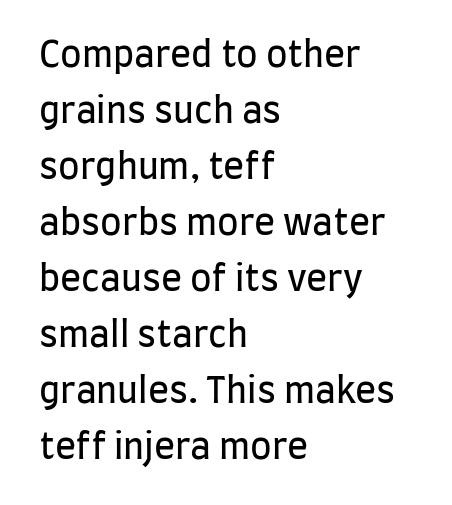
The face used here is rendered with its standard letterfit. Line spacing here is normal. The letters advance in unequal steps, a hallmark of proportional type. This is the regular roman posture of the typeface. I'd call this a sans setting — the letters go barefoot.
